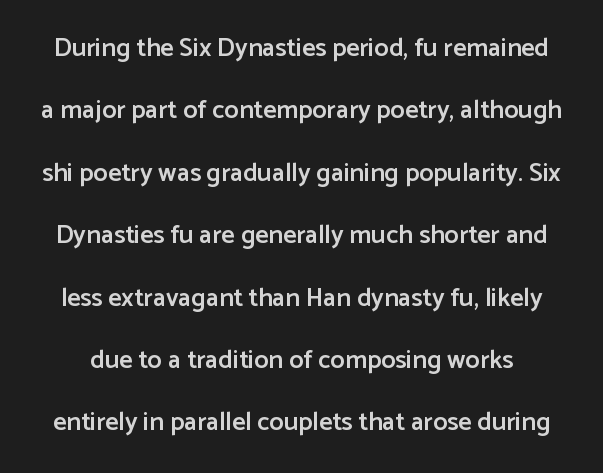
Q: Is the text bold? A: Semi-bold.
Q: Is the text italic (slanted)? A: No, it is upright.
Q: Is the text underlined? A: No.
Q: Is the spacing between letters normal or unusually wide? A: Normal.
Q: Is the spacing between lines tight, normal or loose? A: Loose.
